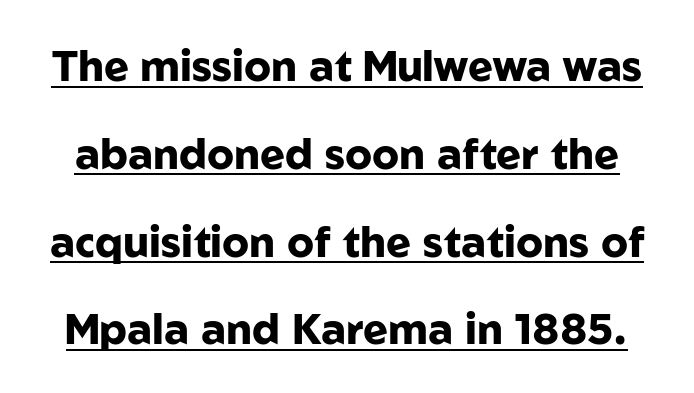
{"serif": "no", "italic": "no", "bold": "yes", "weight": "heavy", "width": "normal", "stroke_contrast": "low", "x_height": "medium", "monospaced": "no", "underline": "yes", "line_spacing": "loose", "line_spacing_ratio": 2.09, "letter_spacing": "normal", "letter_spacing_em": 0.0, "glyph_px": 42}
